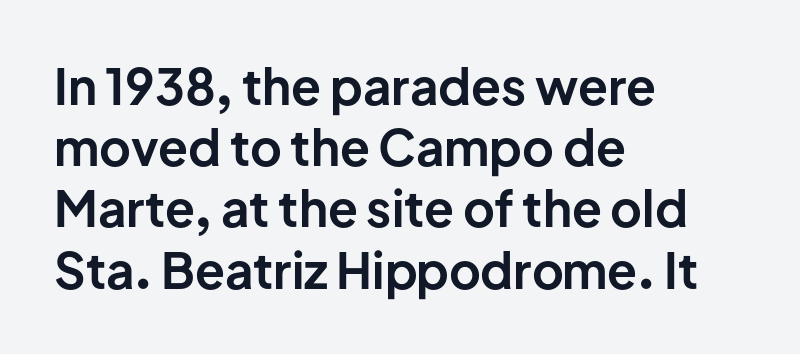
{"serif": "no", "italic": "no", "bold": "yes", "weight": "bold", "width": "normal", "stroke_contrast": "low", "x_height": "medium", "monospaced": "no", "underline": "no", "align": "left", "line_spacing": "normal", "line_spacing_ratio": 1.25, "letter_spacing": "normal", "letter_spacing_em": 0.0, "glyph_px": 49}
